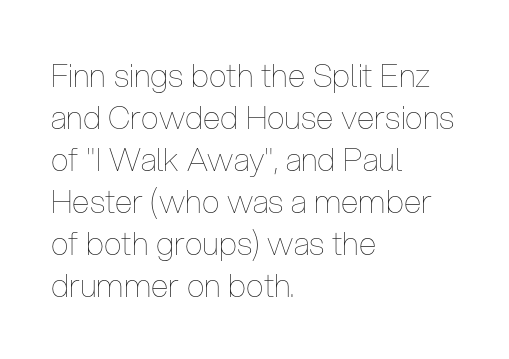
Q: Is the text bold? A: No.
Q: Is the text italic (slanted)? A: No, it is upright.
Q: Is the text underlined? A: No.
Q: How is the paragraph aligned? A: Left-aligned.
Q: Is the spacing between letters normal or unusually wide? A: Normal.
Q: Is the spacing between lines tight, normal or loose? A: Normal.
Q: Width (condensed, normal, or wide)? A: Condensed.
Q: Stroke contrast? A: Low.
Q: x-height? A: Medium.
Q: Monospaced? A: No.
